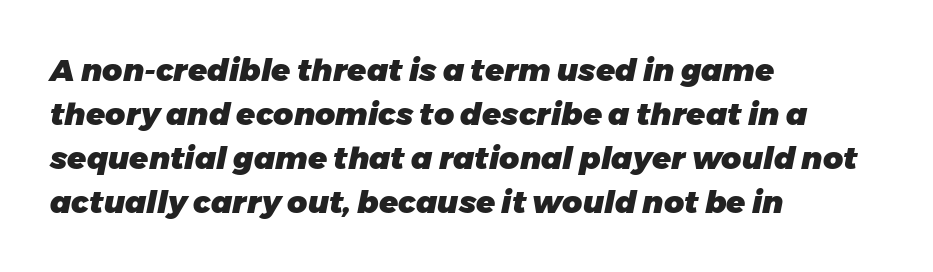
Q: Is the text bold? A: Yes.
Q: Is the text italic (slanted)? A: Yes, it leans right by about 11 degrees.
Q: Is the text underlined? A: No.
Q: How is the paragraph aligned? A: Left-aligned.
Q: Is the spacing between letters normal or unusually wide? A: Normal.
Q: Is the spacing between lines tight, normal or loose? A: Normal.
Q: Width (condensed, normal, or wide)? A: Normal.
Q: Stroke contrast? A: Low.
Q: x-height? A: Medium.
Q: Monospaced? A: No.
